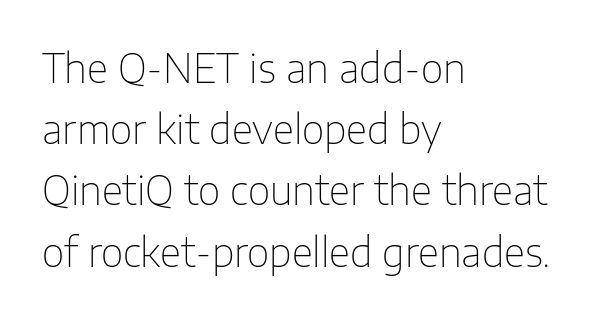
The image shows 39 px thin sans-serif type, upright; set left-aligned, normal line spacing (1.57x), normal letter spacing, not underlined; low stroke contrast and a medium x-height.
